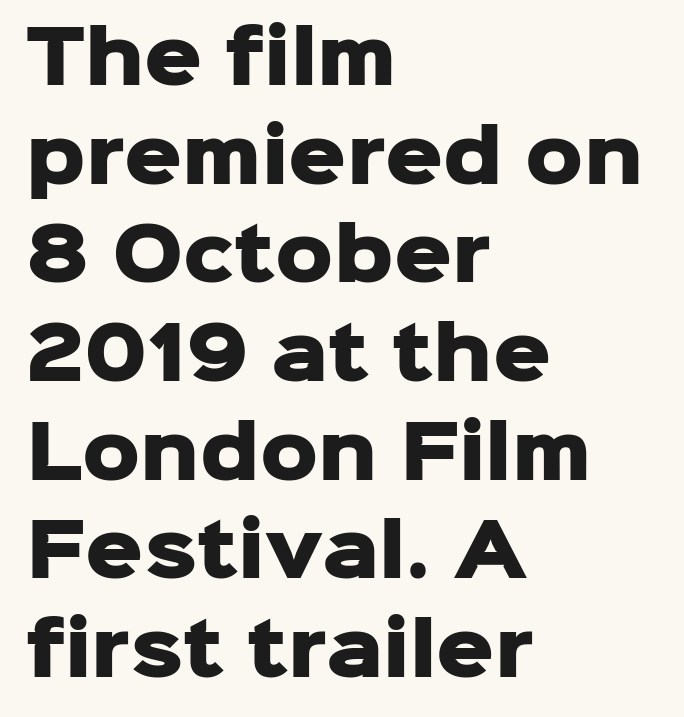
Q: Is the text bold? A: Yes.
Q: Is the text italic (slanted)? A: No, it is upright.
Q: Is the typeface a serif or a sans-serif typeface? A: Sans-serif.
Q: Is the text underlined? A: No.
Q: How is the paragraph aligned? A: Left-aligned.
Q: Is the spacing between letters normal or unusually wide? A: Normal.
Q: Is the spacing between lines tight, normal or loose? A: Normal.
Q: Width (condensed, normal, or wide)? A: Normal.
Q: Stroke contrast? A: Low.
Q: x-height? A: Medium.
Q: Monospaced? A: No.
